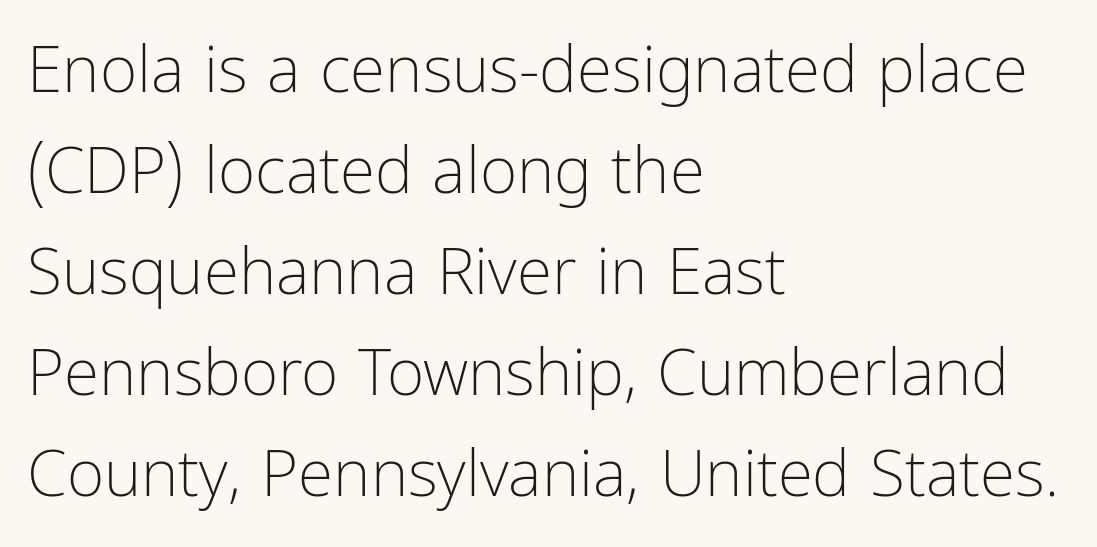
The image shows 64 px light, condensed sans-serif type, upright; set left-aligned, normal line spacing (1.58x), normal letter spacing, not underlined; low stroke contrast and a medium x-height.
